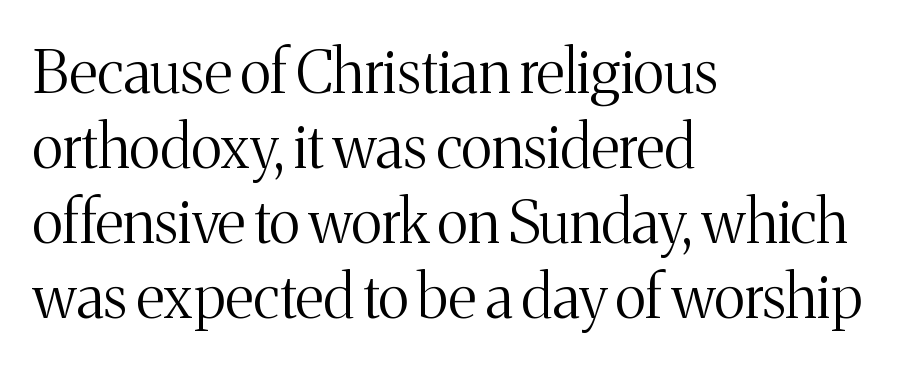
{"serif": "yes", "italic": "no", "bold": "no", "weight": "light", "width": "normal", "stroke_contrast": "medium", "x_height": "medium", "monospaced": "no", "underline": "no", "align": "left", "line_spacing": "normal", "line_spacing_ratio": 1.25, "letter_spacing": "normal", "letter_spacing_em": 0.0, "glyph_px": 60}
